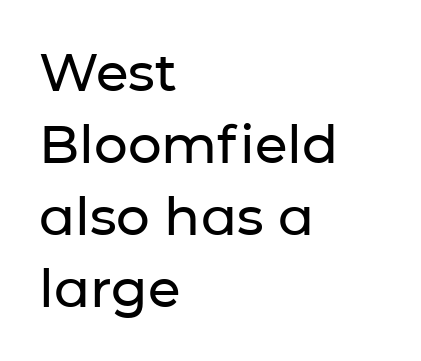
The foot of each line stays bare and open. A typesetter would call this proportional, since set widths differ per character. Does the leading feel generous? No, just average. Which margin do the lines hug? The left one — the right edge is uneven. The horizontal fit of the characters is conventional and even.
